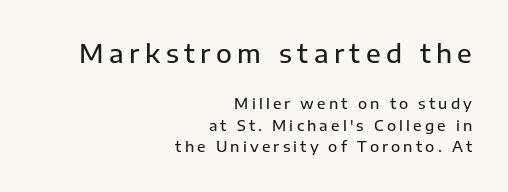
The image shows 26 px text type, upright; set right-aligned, normal line spacing (1.41x), unusually wide letter spacing (+0.21 em), not underlined; the first (top) block is 1.73x larger.
